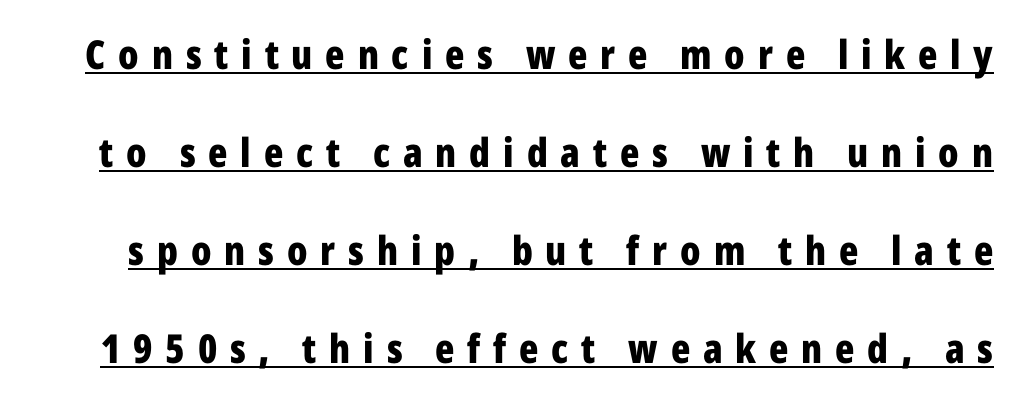
Q: Is the text bold? A: Yes.
Q: Is the text italic (slanted)? A: No, it is upright.
Q: Is the typeface a serif or a sans-serif typeface? A: Sans-serif.
Q: Is the text underlined? A: Yes.
Q: Is the spacing between letters normal or unusually wide? A: Unusually wide.
Q: Is the spacing between lines tight, normal or loose? A: Loose.
Q: Width (condensed, normal, or wide)? A: Condensed.
Q: Stroke contrast? A: Low.
Q: x-height? A: Medium.
Q: Monospaced? A: No.
